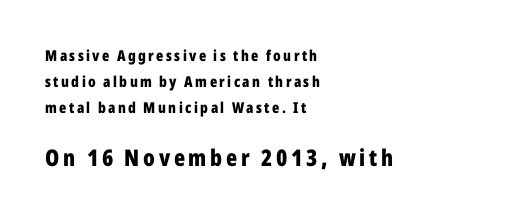
{"italic": "no", "bold": "yes", "underline": "no", "align": "left", "line_spacing_ratio": 1.72, "larger_block": "second", "size_ratio": 1.53, "glyph_px": 23}
